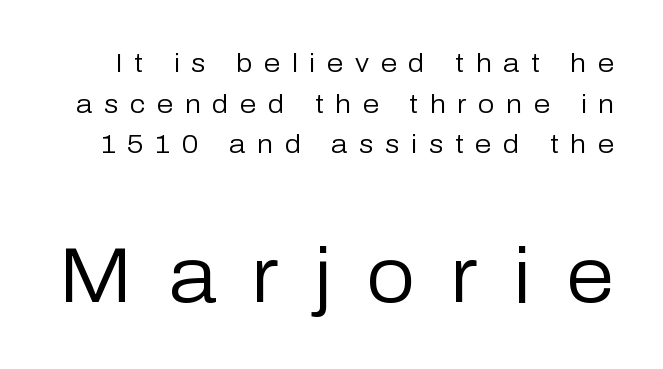
{"serif": "no", "italic": "no", "bold": "no", "weight": "regular", "width": "normal", "stroke_contrast": "low", "x_height": "medium", "monospaced": "no", "underline": "no", "line_spacing": "normal", "line_spacing_ratio": 1.56, "letter_spacing": "wide", "letter_spacing_em": 0.45, "larger_block": "second", "size_ratio": 3.0, "glyph_px": 78}
